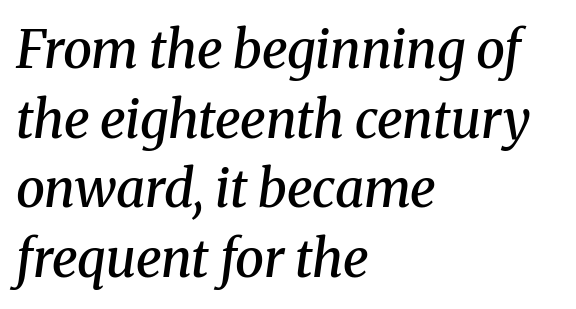
The image shows 52 px semibold serif type, italic (leaning right); set left-aligned, normal line spacing (1.34x), normal letter spacing, not underlined; medium stroke contrast and a medium x-height.
